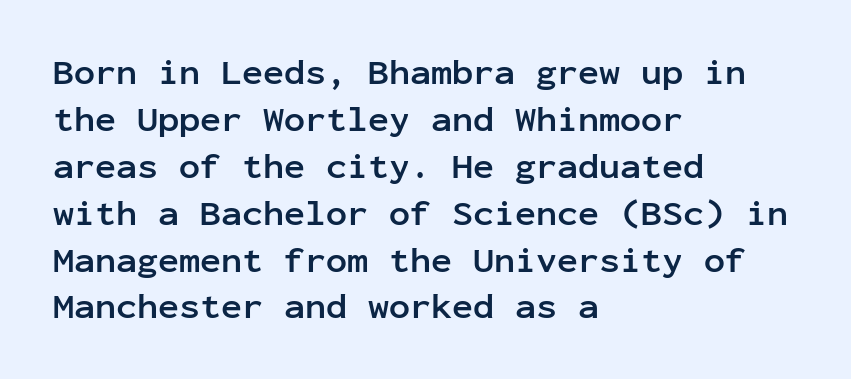
Each letter, wide or thin by design, is forced into the same width here. This is heavy type, rendered in bold. The rendering shows plain stroke endings on the letterforms — a sans-serif design. Glance below the letters and you will spot only blank space.
